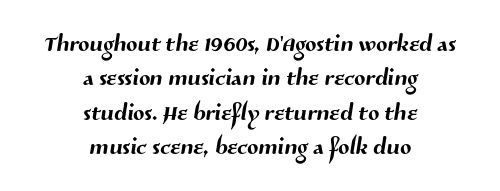
The image shows 33 px sans-serif type; set centered, tight line spacing (1.04x), normal letter spacing, not underlined; medium stroke contrast and a medium x-height.
